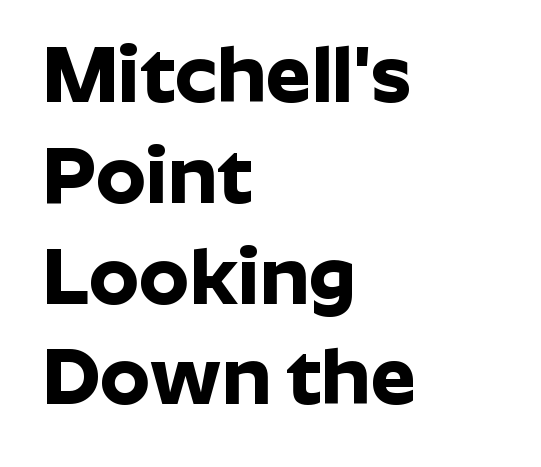
The image shows 80 px bold sans-serif type, upright; set left-aligned, normal line spacing (1.26x), normal letter spacing, not underlined; low stroke contrast and a medium x-height.
